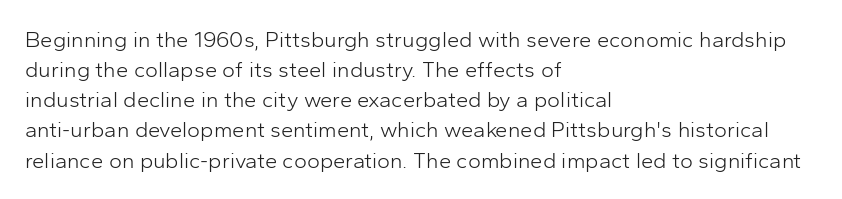
{"italic": "no", "bold": "no", "underline": "no", "align": "left", "line_spacing": "normal", "line_spacing_ratio": 1.37, "letter_spacing": "normal", "letter_spacing_em": 0.0, "glyph_px": 22}
